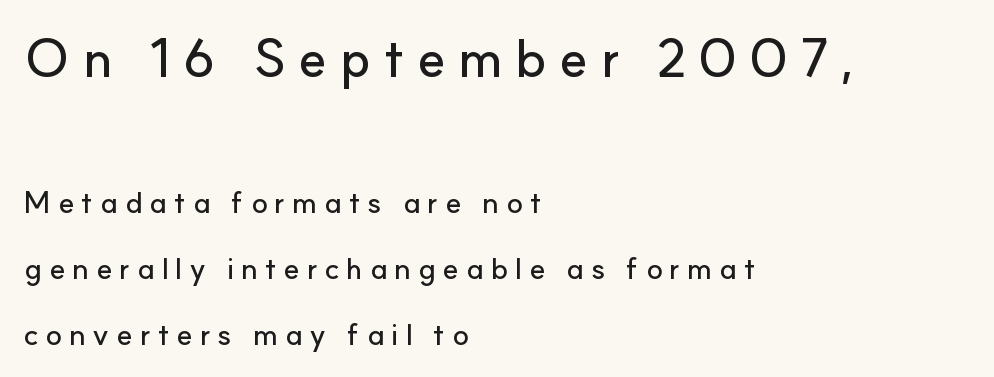
{"serif": "no", "italic": "no", "width": "normal", "stroke_contrast": "low", "x_height": "small", "monospaced": "no", "underline": "no", "align": "left", "line_spacing": "loose", "line_spacing_ratio": 2.2, "letter_spacing": "wide", "letter_spacing_em": 0.23, "larger_block": "first", "size_ratio": 1.77, "glyph_px": 53}
